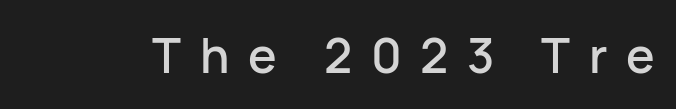
Q: Is the text italic (slanted)? A: No, it is upright.
Q: Is the typeface a serif or a sans-serif typeface? A: Sans-serif.
Q: Is the text underlined? A: No.
Q: Is the spacing between letters normal or unusually wide? A: Unusually wide.
Q: Width (condensed, normal, or wide)? A: Normal.
Q: Stroke contrast? A: Low.
Q: x-height? A: Medium.
Q: Monospaced? A: No.
